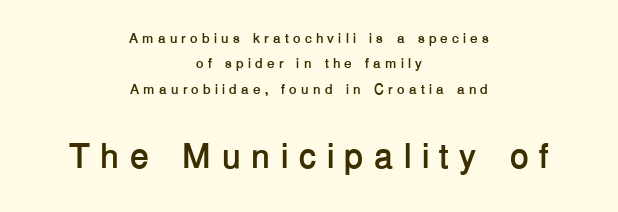
Q: Is the text bold? A: Yes.
Q: Is the text italic (slanted)? A: No, it is upright.
Q: Is the typeface a serif or a sans-serif typeface? A: Sans-serif.
Q: Is the text underlined? A: No.
Q: How is the paragraph aligned? A: Centered.
Q: Is the spacing between letters normal or unusually wide? A: Unusually wide.
Q: Which block of text is set in a larger size, the first (top) or the second (bottom)? A: The second (bottom) one.
Q: Width (condensed, normal, or wide)? A: Normal.
Q: Stroke contrast? A: Low.
Q: x-height? A: Medium.
Q: Monospaced? A: No.
